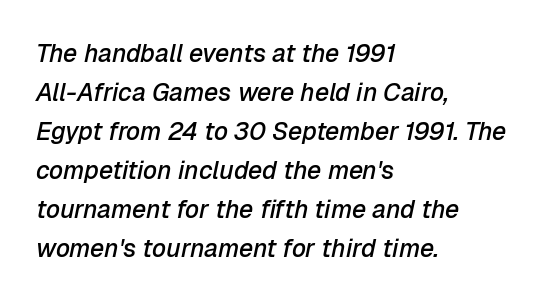
The image shows 25 px text type, italic (leaning right); set left-aligned, normal line spacing (1.56x), normal letter spacing, not underlined.
